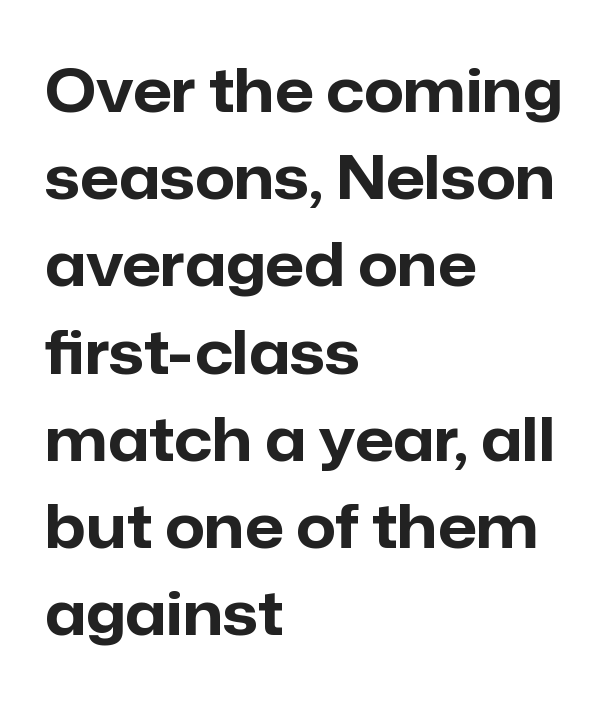
The image shows 61 px bold sans-serif type, upright; set left-aligned, normal line spacing (1.43x), normal letter spacing, not underlined; low stroke contrast and a medium x-height.
